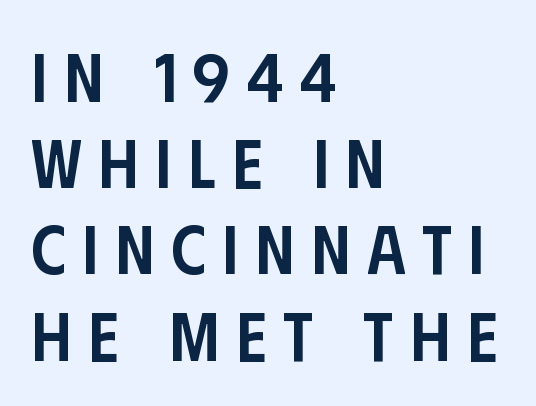
{"serif": "no", "italic": "no", "bold": "semi", "weight": "semibold", "width": "condensed", "stroke_contrast": "low", "x_height": "large", "monospaced": "no", "underline": "no", "align": "left", "line_spacing": "normal", "line_spacing_ratio": 1.25, "letter_spacing": "wide", "letter_spacing_em": 0.24, "glyph_px": 69}
